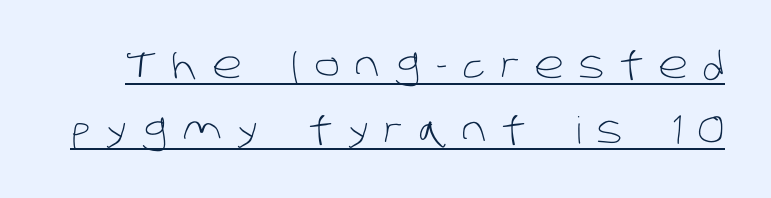
Stroke terminals: plain, sans-serif. Each stroke keeps to a modest, everyday thickness or less. Notice how a bar underscores the lettering throughout. The face used here is proportionally spaced, like ordinary book or web type.
